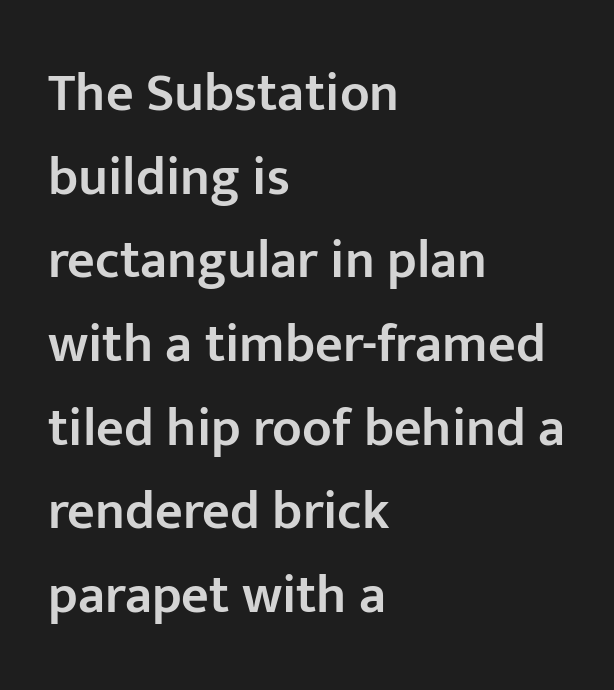
Q: Is the text bold? A: Semi-bold.
Q: Is the text italic (slanted)? A: No, it is upright.
Q: Is the typeface a serif or a sans-serif typeface? A: Sans-serif.
Q: Is the text underlined? A: No.
Q: How is the paragraph aligned? A: Left-aligned.
Q: Is the spacing between letters normal or unusually wide? A: Normal.
Q: Is the spacing between lines tight, normal or loose? A: Normal.
Q: Width (condensed, normal, or wide)? A: Normal.
Q: Stroke contrast? A: Low.
Q: x-height? A: Medium.
Q: Monospaced? A: No.
